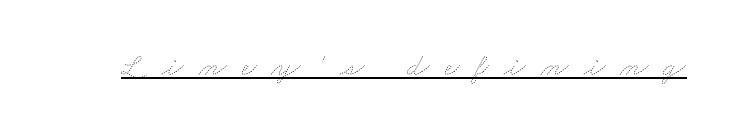
{"bold": "no", "weight": "thin", "width": "wide", "stroke_contrast": "low", "x_height": "small", "monospaced": "no", "underline": "yes", "letter_spacing": "wide", "letter_spacing_em": 0.47, "glyph_px": 32}
